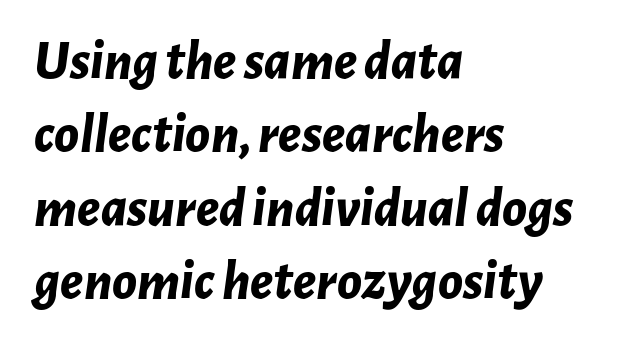
The leading is moderate, giving the passage an even texture. In terms of posture, this sample is oblique. The font is running at its bold setting. Spacing between characters is what you'd get straight out of the box.
